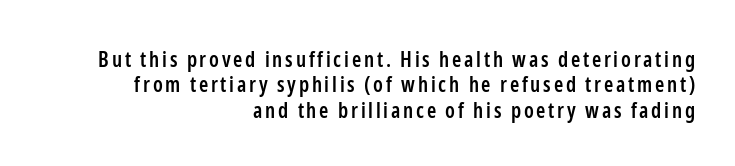
The image shows 21 px text type, upright; set right-aligned, line spacing 1.21x, not underlined.
